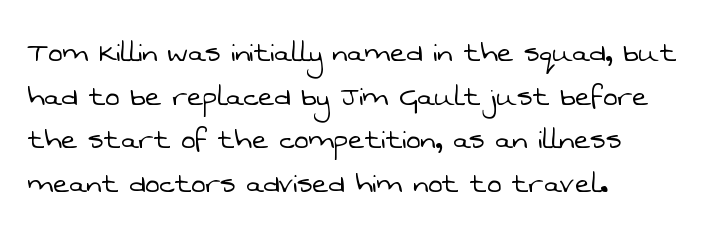
Q: Is the text bold? A: No.
Q: Is the typeface a serif or a sans-serif typeface? A: Sans-serif.
Q: Is the text underlined? A: No.
Q: How is the paragraph aligned? A: Left-aligned.
Q: Is the spacing between letters normal or unusually wide? A: Normal.
Q: Is the spacing between lines tight, normal or loose? A: Normal.
Q: Width (condensed, normal, or wide)? A: Normal.
Q: Stroke contrast? A: Low.
Q: x-height? A: Medium.
Q: Monospaced? A: No.
